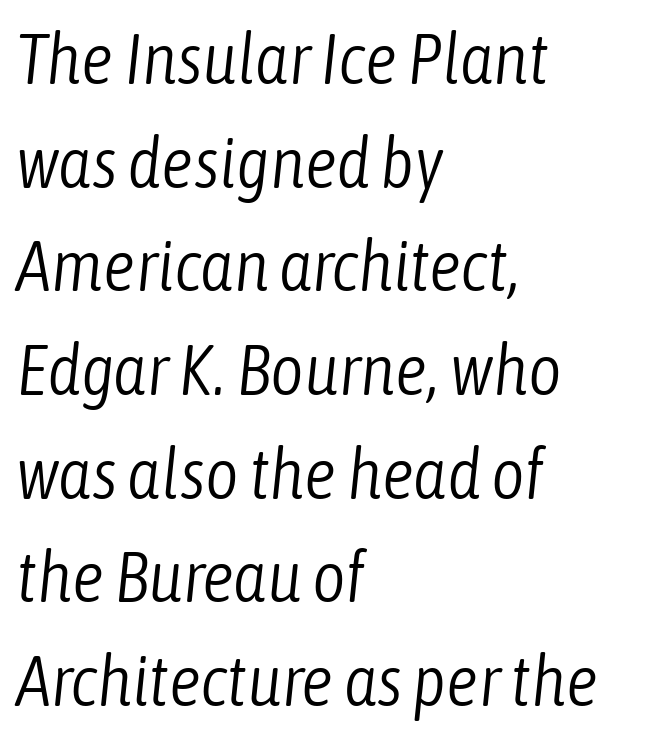
Q: Is the text bold? A: No.
Q: Is the text italic (slanted)? A: Yes, it leans right by about 6 degrees.
Q: Is the text underlined? A: No.
Q: How is the paragraph aligned? A: Left-aligned.
Q: Is the spacing between letters normal or unusually wide? A: Normal.
Q: Is the spacing between lines tight, normal or loose? A: Normal.
Q: Width (condensed, normal, or wide)? A: Condensed.
Q: Stroke contrast? A: Low.
Q: x-height? A: Medium.
Q: Monospaced? A: No.
